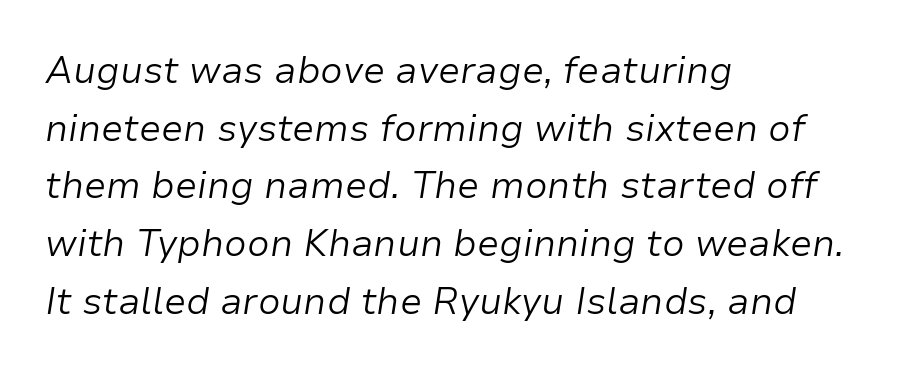
Stroke mass is kept to a normal reading level or below. How are the letters spaced? Ordinarily, with no added tracking. The rendering anchors every line to the left-hand side. Yep, that's italic — everything's leaning.
